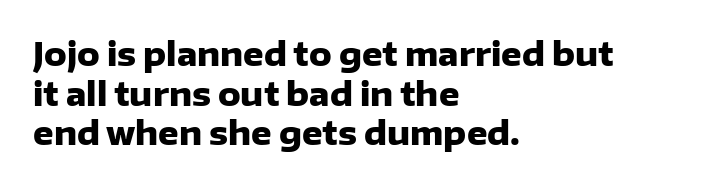
{"serif": "no", "italic": "no", "bold": "yes", "weight": "heavy", "width": "normal", "stroke_contrast": "low", "x_height": "medium", "monospaced": "no", "underline": "no", "align": "left", "line_spacing_ratio": 1.24, "letter_spacing": "normal", "letter_spacing_em": 0.0, "glyph_px": 32}
